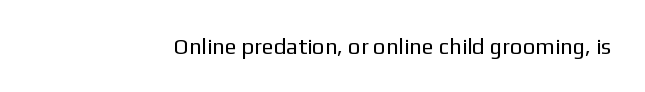
The image shows 22 px text type, upright; set normal letter spacing, not underlined.
